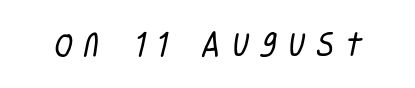
Q: Is the text bold? A: No.
Q: Is the text underlined? A: No.
Q: Is the spacing between letters normal or unusually wide? A: Unusually wide.
